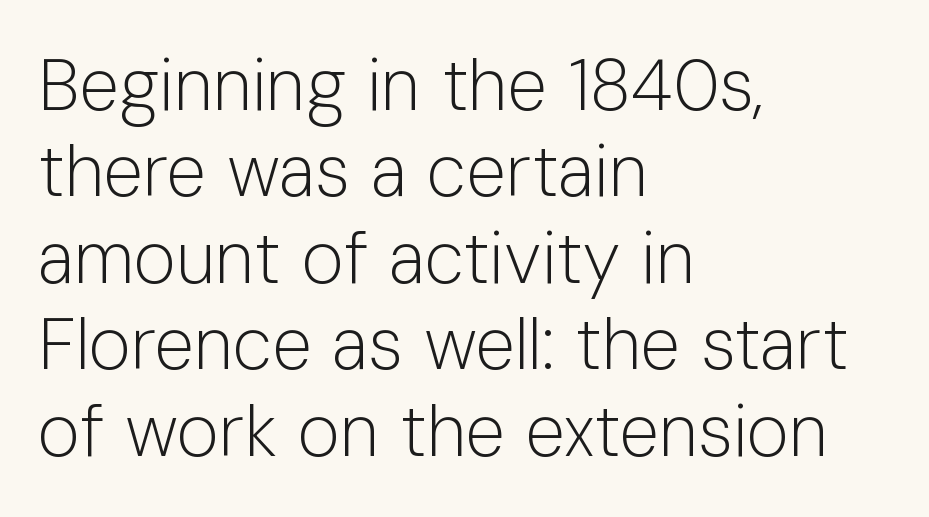
The image shows 72 px light sans-serif type, upright; set left-aligned, line spacing 1.2x, normal letter spacing, not underlined; low stroke contrast and a medium x-height.
